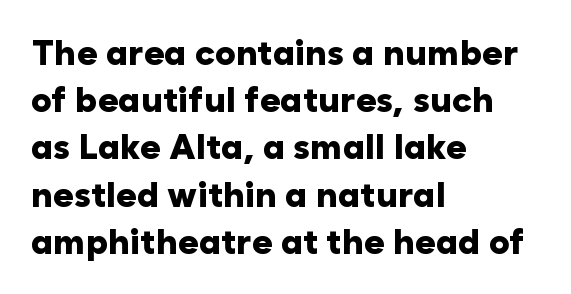
{"serif": "no", "italic": "no", "bold": "yes", "weight": "heavy", "width": "normal", "stroke_contrast": "low", "x_height": "medium", "monospaced": "no", "underline": "no", "align": "left", "line_spacing": "normal", "line_spacing_ratio": 1.35, "letter_spacing": "normal", "letter_spacing_em": 0.0, "glyph_px": 35}
